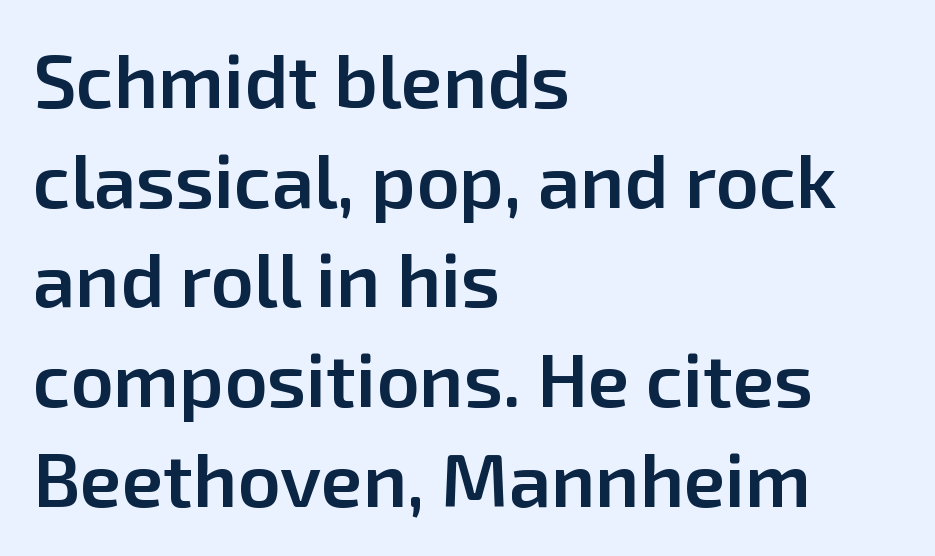
Q: Is the text bold? A: Semi-bold.
Q: Is the text italic (slanted)? A: No, it is upright.
Q: Is the typeface a serif or a sans-serif typeface? A: Sans-serif.
Q: Is the text underlined? A: No.
Q: How is the paragraph aligned? A: Left-aligned.
Q: Is the spacing between letters normal or unusually wide? A: Normal.
Q: Is the spacing between lines tight, normal or loose? A: Normal.
Q: Width (condensed, normal, or wide)? A: Normal.
Q: Stroke contrast? A: Low.
Q: x-height? A: Medium.
Q: Monospaced? A: No.
